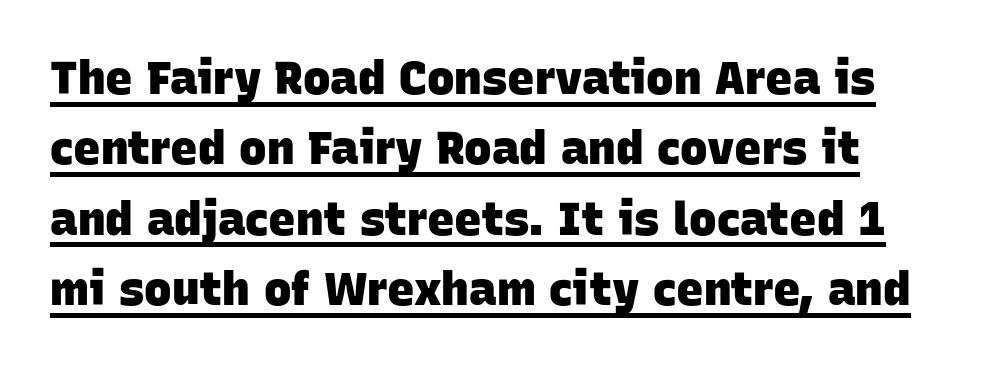
The image shows 46 px heavy sans-serif type; set normal line spacing (1.53x), normal letter spacing, underlined; low stroke contrast and a large x-height.
